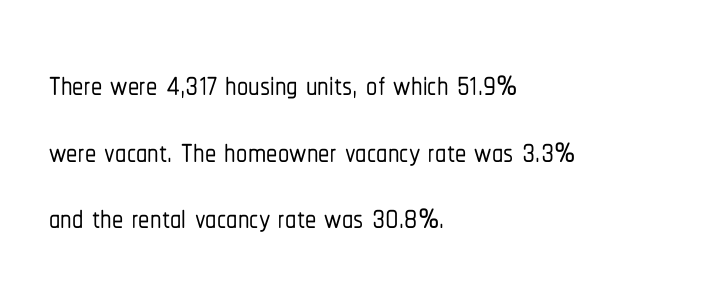
Q: Is the text italic (slanted)? A: No, it is upright.
Q: Is the typeface a serif or a sans-serif typeface? A: Sans-serif.
Q: Is the text underlined? A: No.
Q: How is the paragraph aligned? A: Left-aligned.
Q: Is the spacing between letters normal or unusually wide? A: Normal.
Q: Is the spacing between lines tight, normal or loose? A: Normal.
Q: Width (condensed, normal, or wide)? A: Condensed.
Q: Stroke contrast? A: Low.
Q: x-height? A: Medium.
Q: Monospaced? A: No.
